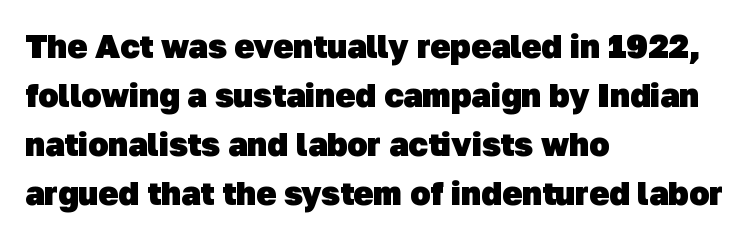
{"serif": "no", "bold": "yes", "weight": "heavy", "width": "normal", "stroke_contrast": "low", "x_height": "medium", "monospaced": "no", "underline": "no", "align": "left", "line_spacing": "normal", "line_spacing_ratio": 1.48, "letter_spacing": "normal", "letter_spacing_em": 0.0, "glyph_px": 33}
